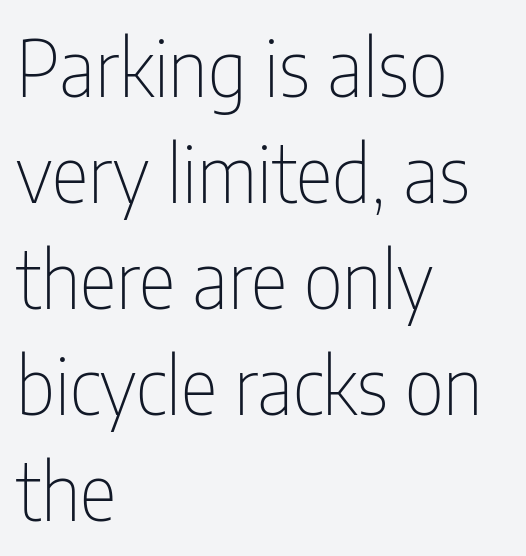
Q: Is the text bold? A: No.
Q: Is the text italic (slanted)? A: No, it is upright.
Q: Is the typeface a serif or a sans-serif typeface? A: Sans-serif.
Q: Is the text underlined? A: No.
Q: How is the paragraph aligned? A: Left-aligned.
Q: Is the spacing between letters normal or unusually wide? A: Normal.
Q: Is the spacing between lines tight, normal or loose? A: Normal.
Q: Width (condensed, normal, or wide)? A: Condensed.
Q: Stroke contrast? A: Low.
Q: x-height? A: Medium.
Q: Monospaced? A: No.
